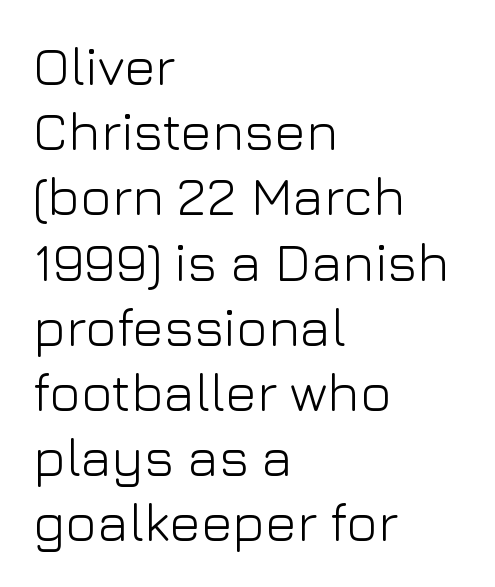
Does the lettering tilt? It doesn't — this is upright. The weight would be labelled regular, book, light, or lighter still. There is no visible air inserted between adjacent glyphs. The space beneath each line is pristine and unruled. Spacing verdict: proportional, widths tailored to each character. The rag falls on the right side of this text block.
